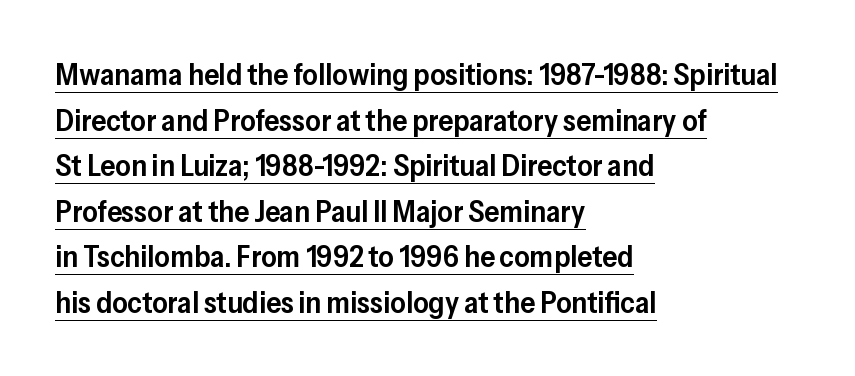
The image shows 30 px semibold sans-serif type, upright; set left-aligned, normal line spacing (1.52x), normal letter spacing, underlined; low stroke contrast and a medium x-height.
